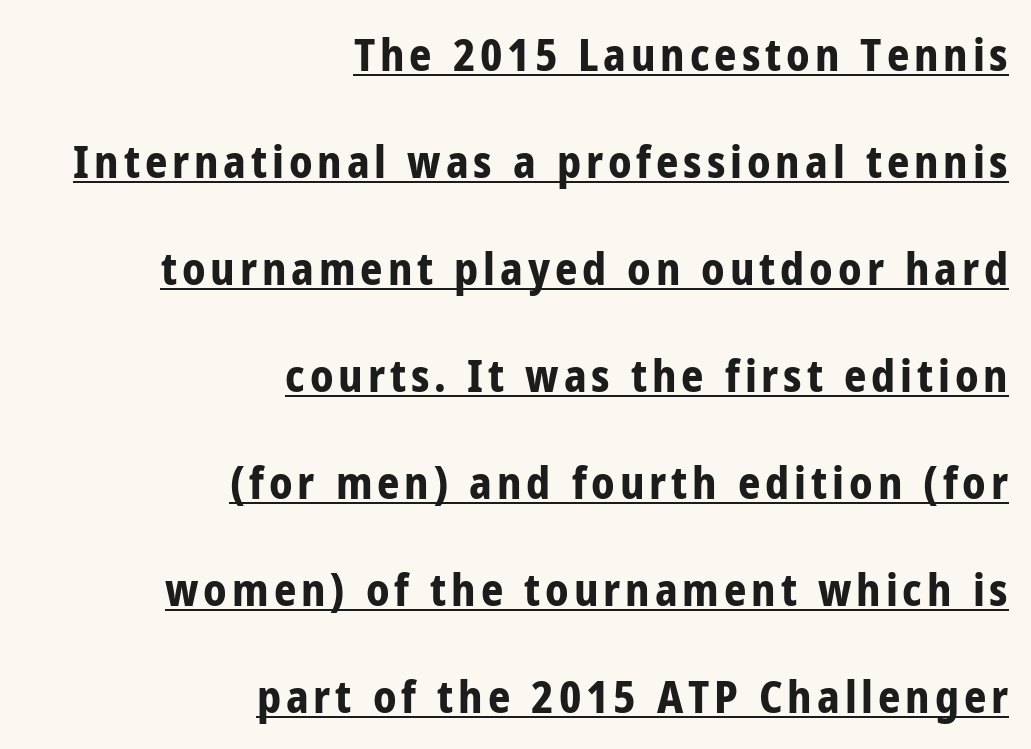
The letters are bold, with thick, heavy strokes. The sample's only ornament is a line tracing under the words. The paragraph has a hard right edge and a soft left edge. No italicization has been applied; the sample stays upright. Stroke terminals: plain, sans-serif. Here the designer chose a conventional face with non-uniform glyph widths.
